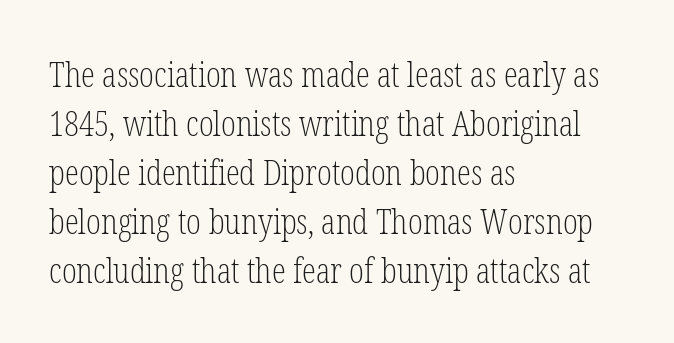
The image shows 35 px light, condensed serif type, upright; set left-aligned, normal line spacing (1.4x), normal letter spacing, not underlined; low stroke contrast and a medium x-height.
